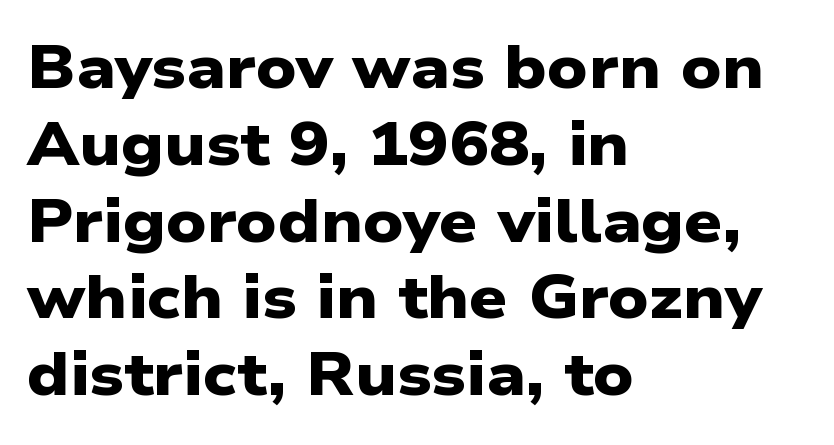
{"serif": "no", "bold": "yes", "weight": "heavy", "width": "wide", "stroke_contrast": "low", "x_height": "medium", "monospaced": "no", "underline": "no", "align": "left", "line_spacing": "normal", "line_spacing_ratio": 1.28, "letter_spacing": "normal", "letter_spacing_em": 0.0, "glyph_px": 60}
